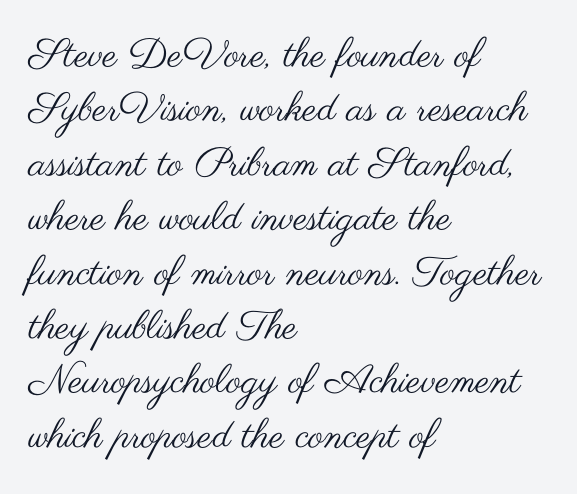
You can tell from the bare stems that sans-serif type was used. Tracking here is standard; glyphs follow each other at the usual distance. Is the type heavy? It reads as light-to-regular instead. Underline: absent.
